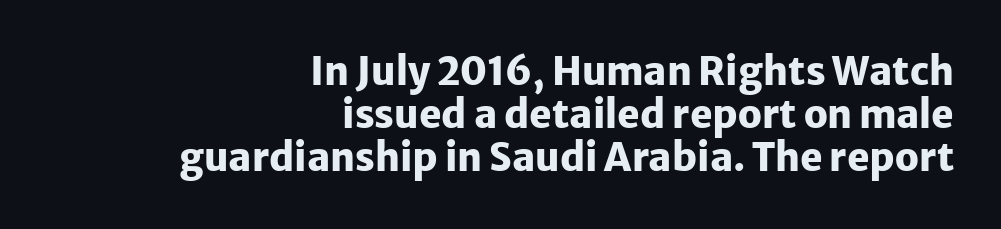
The image shows 38 px heavy sans-serif type, upright; set right-aligned, tight line spacing (1.13x), normal letter spacing, not underlined; low stroke contrast and a medium x-height.
